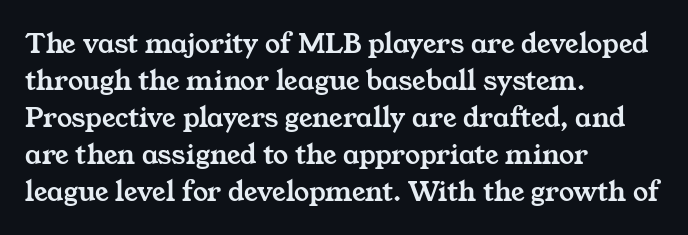
{"serif": "yes", "width": "wide", "stroke_contrast": "medium", "x_height": "medium", "monospaced": "no", "underline": "no", "align": "left", "line_spacing_ratio": 1.23, "letter_spacing": "normal", "letter_spacing_em": 0.0, "glyph_px": 30}
